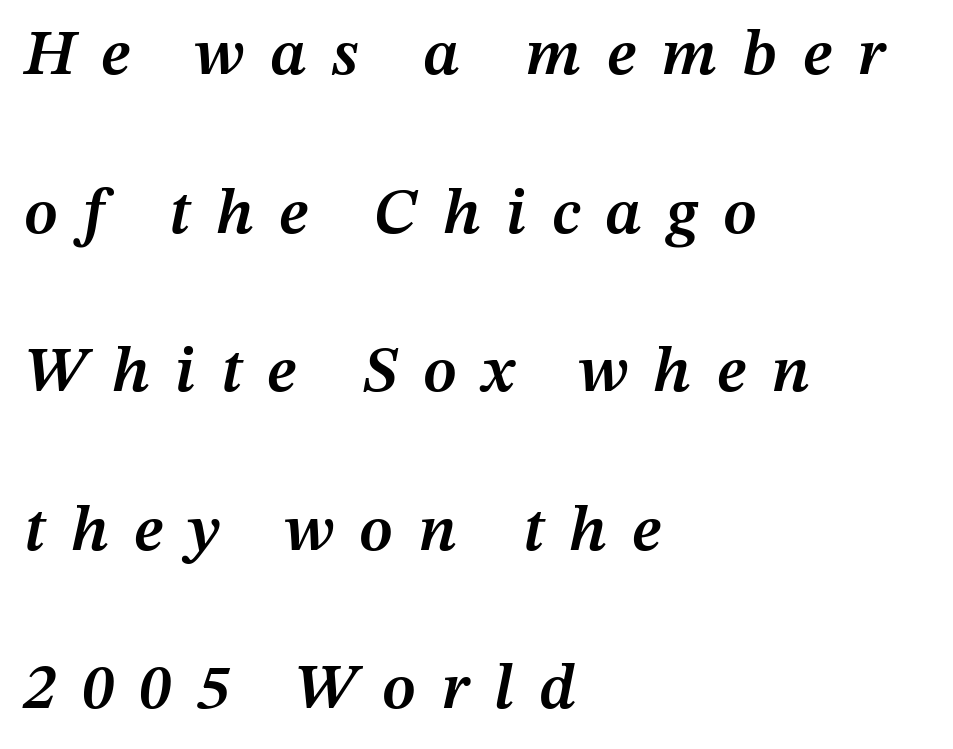
Lines of text with bare space underneath. Semibold letterforms, between regular and bold. The ragged edge is on the right, which tells us the setting is flush left. Leading: increased.
